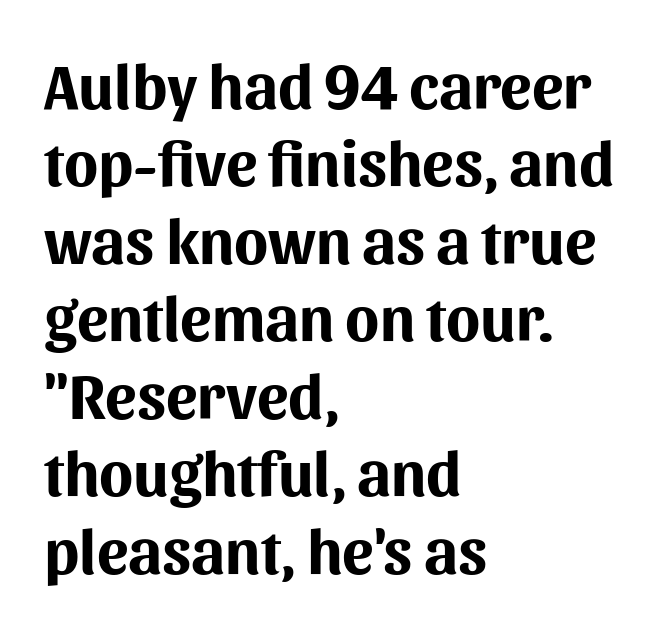
The image shows 63 px bold sans-serif type, upright; set left-aligned, line spacing 1.23x, normal letter spacing, not underlined; medium stroke contrast and a medium x-height.
